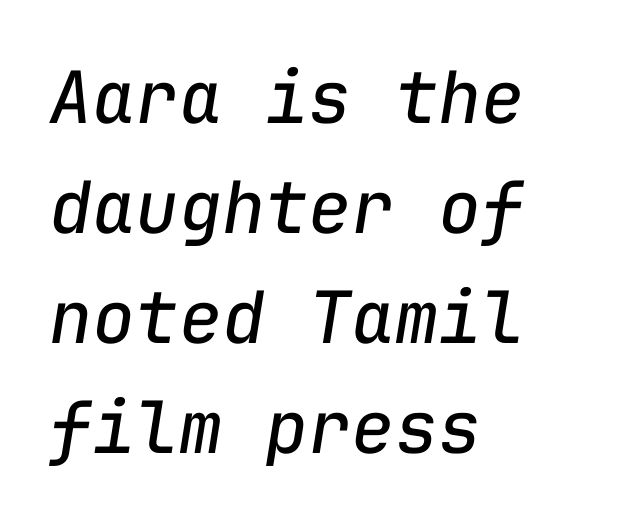
The image shows 72 px regular-weight type, italic (leaning right), monospaced; set left-aligned, normal line spacing (1.53x), normal letter spacing, not underlined; low stroke contrast and a medium x-height.
